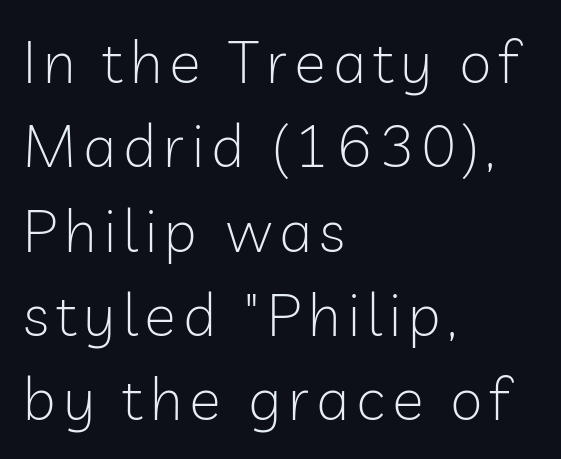
The image shows 59 px light sans-serif type, upright; set left-aligned, normal line spacing (1.43x), not underlined; low stroke contrast and a medium x-height.
